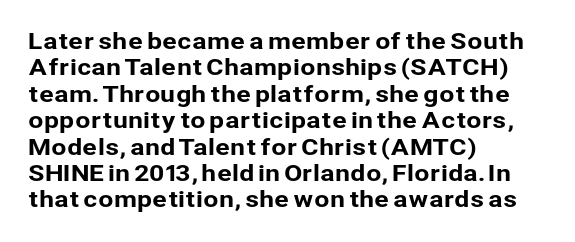
The image shows 22 px text type, upright; set left-aligned, line spacing 1.2x, normal letter spacing, not underlined.
